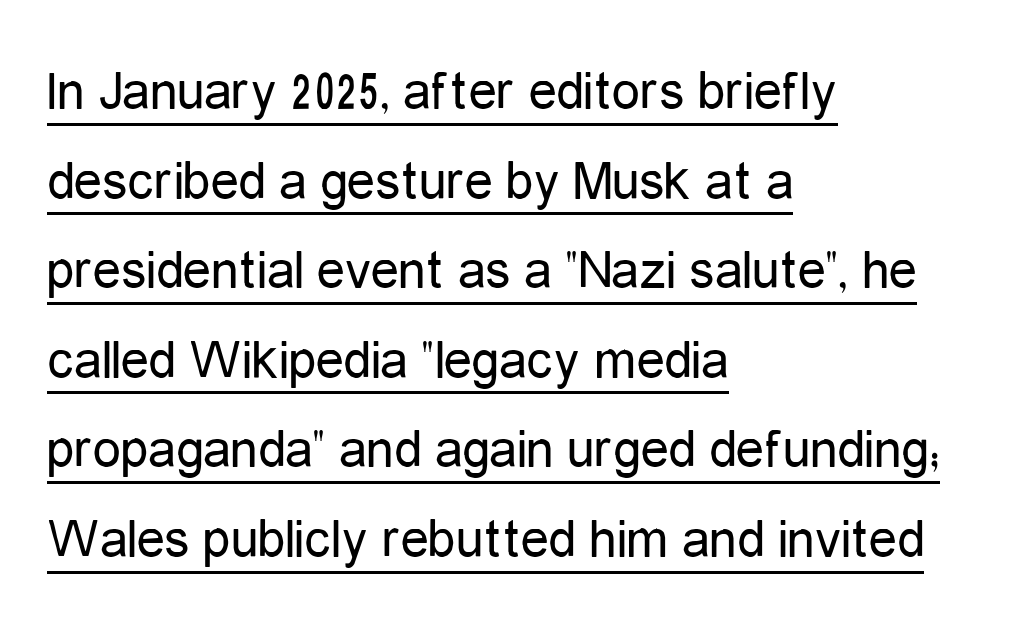
Q: Is the text bold? A: No.
Q: Is the text italic (slanted)? A: No, it is upright.
Q: Is the typeface a serif or a sans-serif typeface? A: Sans-serif.
Q: Is the text underlined? A: Yes.
Q: How is the paragraph aligned? A: Left-aligned.
Q: Is the spacing between letters normal or unusually wide? A: Normal.
Q: Is the spacing between lines tight, normal or loose? A: Normal.
Q: Width (condensed, normal, or wide)? A: Condensed.
Q: Stroke contrast? A: Low.
Q: x-height? A: Medium.
Q: Monospaced? A: No.
